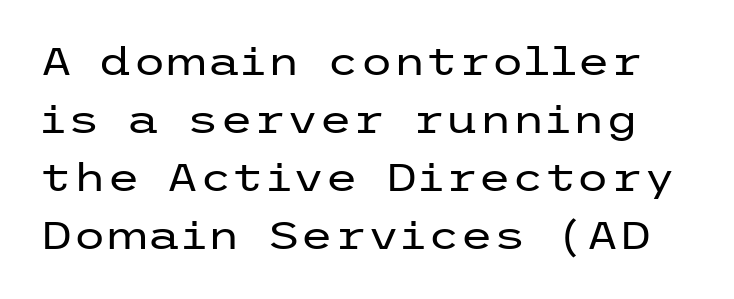
Q: Is the text bold? A: No.
Q: Is the text italic (slanted)? A: No, it is upright.
Q: Is the typeface a serif or a sans-serif typeface? A: Sans-serif.
Q: Is the text underlined? A: No.
Q: Is the spacing between letters normal or unusually wide? A: Normal.
Q: Is the spacing between lines tight, normal or loose? A: Normal.
Q: Width (condensed, normal, or wide)? A: Wide.
Q: Stroke contrast? A: Low.
Q: x-height? A: Medium.
